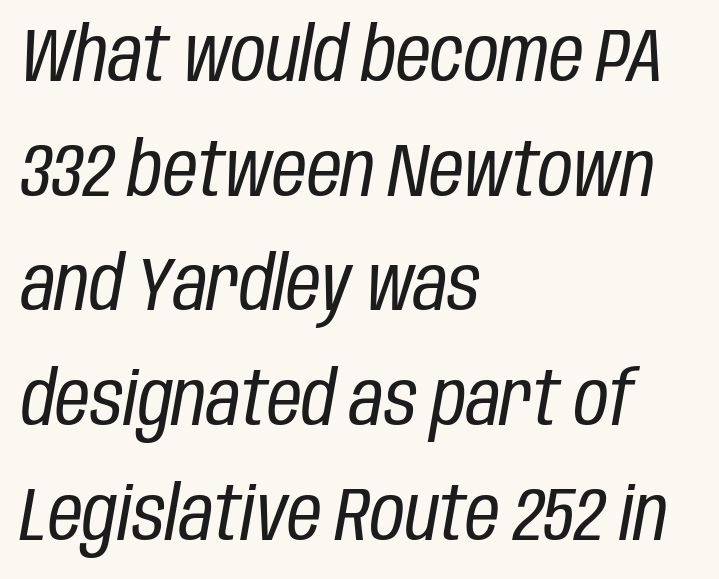
Q: Is the text bold? A: No.
Q: Is the text italic (slanted)? A: Yes, it leans right by about 10 degrees.
Q: Is the text underlined? A: No.
Q: How is the paragraph aligned? A: Left-aligned.
Q: Is the spacing between letters normal or unusually wide? A: Normal.
Q: Is the spacing between lines tight, normal or loose? A: Normal.
Q: Width (condensed, normal, or wide)? A: Condensed.
Q: Stroke contrast? A: Low.
Q: x-height? A: Large.
Q: Monospaced? A: No.
